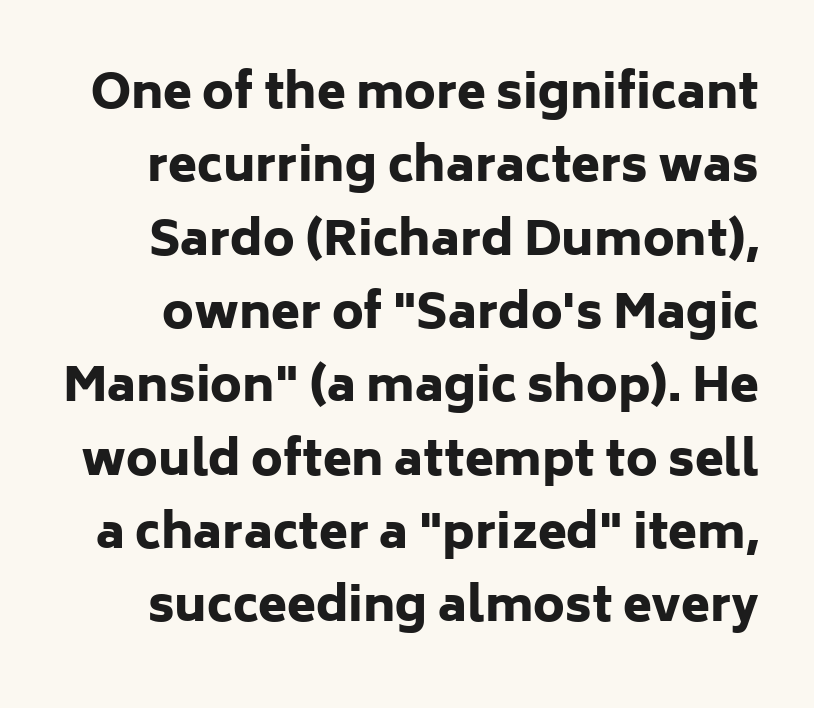
It's the straight-up-and-down kind of type. Check under the words: just untouched page. Nope, no serifs anywhere on these letters. Characters follow at the spacing the type designer built in.
